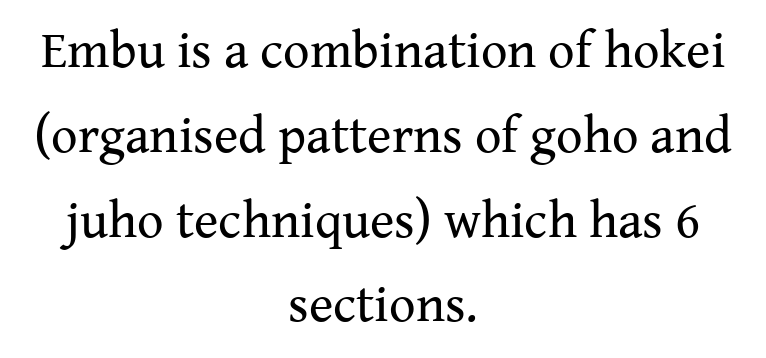
Q: Is the text bold? A: No.
Q: Is the text italic (slanted)? A: No, it is upright.
Q: Is the typeface a serif or a sans-serif typeface? A: Serif.
Q: Is the text underlined? A: No.
Q: How is the paragraph aligned? A: Centered.
Q: Is the spacing between letters normal or unusually wide? A: Normal.
Q: Is the spacing between lines tight, normal or loose? A: Normal.
Q: Width (condensed, normal, or wide)? A: Normal.
Q: Stroke contrast? A: Medium.
Q: x-height? A: Medium.
Q: Monospaced? A: No.
